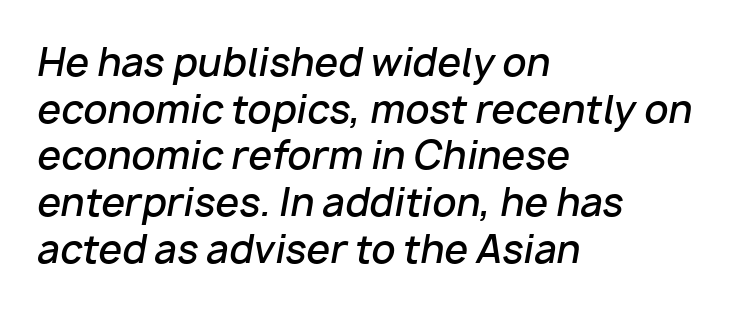
Q: Is the text bold? A: Semi-bold.
Q: Is the text italic (slanted)? A: Yes, it leans right by about 10 degrees.
Q: Is the text underlined? A: No.
Q: How is the paragraph aligned? A: Left-aligned.
Q: Is the spacing between letters normal or unusually wide? A: Normal.
Q: Width (condensed, normal, or wide)? A: Normal.
Q: Stroke contrast? A: Low.
Q: x-height? A: Medium.
Q: Monospaced? A: No.
